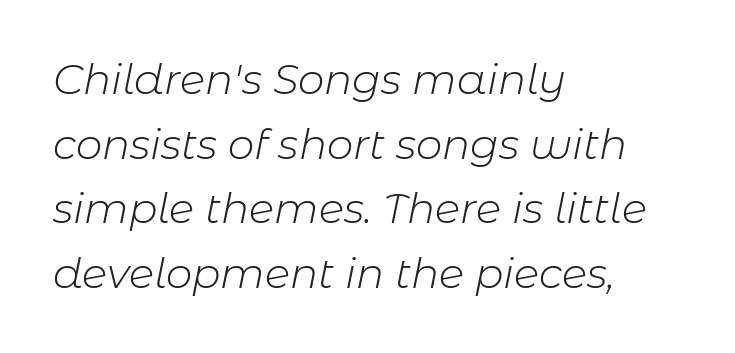
Q: Is the text bold? A: No.
Q: Is the text italic (slanted)? A: Yes, it leans right by about 11 degrees.
Q: Is the text underlined? A: No.
Q: How is the paragraph aligned? A: Left-aligned.
Q: Is the spacing between letters normal or unusually wide? A: Normal.
Q: Is the spacing between lines tight, normal or loose? A: Normal.
Q: Width (condensed, normal, or wide)? A: Normal.
Q: Stroke contrast? A: Low.
Q: x-height? A: Medium.
Q: Monospaced? A: No.
